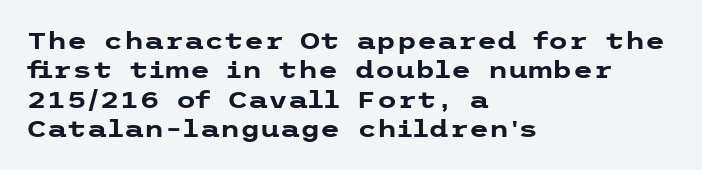
The image shows 23 px bold type, upright; set left-aligned, normal line spacing (1.28x), normal letter spacing, not underlined.
